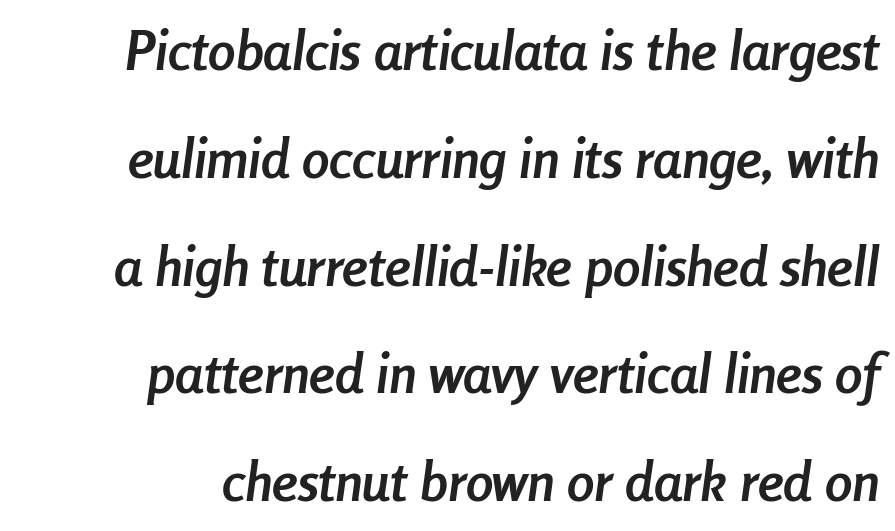
On the weight axis this lands at bold, roughly 700. Think of a printed novel: that variable character pitch is what you see here. Teacher's note: observe the even right margin — that is flush-right alignment. Tracking here is standard; glyphs follow each other at the usual distance. Clear beneath every line of the passage.
